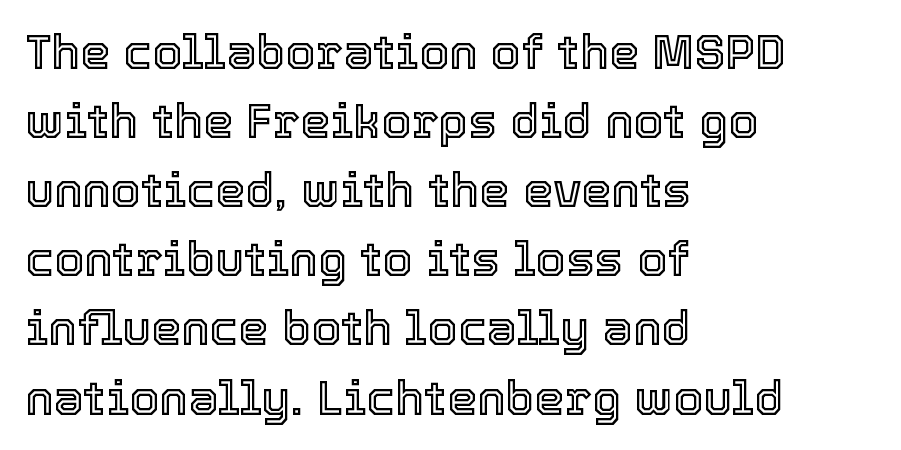
Q: Is the text italic (slanted)? A: No, it is upright.
Q: Is the text underlined? A: No.
Q: How is the paragraph aligned? A: Left-aligned.
Q: Is the spacing between letters normal or unusually wide? A: Normal.
Q: Is the spacing between lines tight, normal or loose? A: Normal.
Q: Width (condensed, normal, or wide)? A: Normal.
Q: x-height? A: Medium.
Q: Monospaced? A: No.
